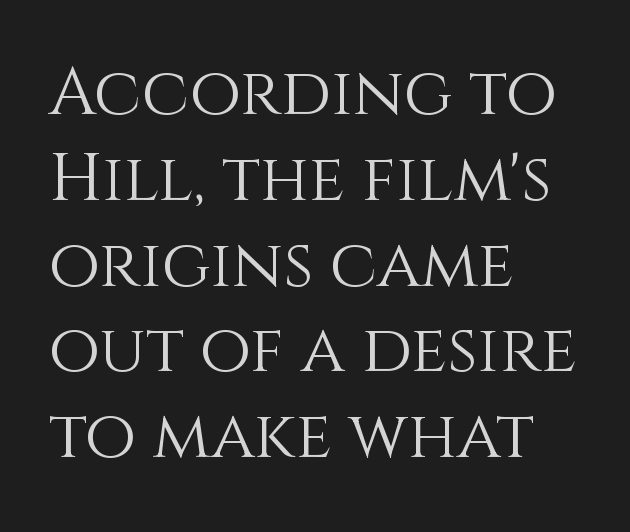
Descenders hang freely into open space. Proportional: the letters do not fall into vertical columns. Unlike italic type, these characters show no tilt at all. The letterforms sit shoulder to shoulder at normal distance. Line starts are locked; line ends wander.
